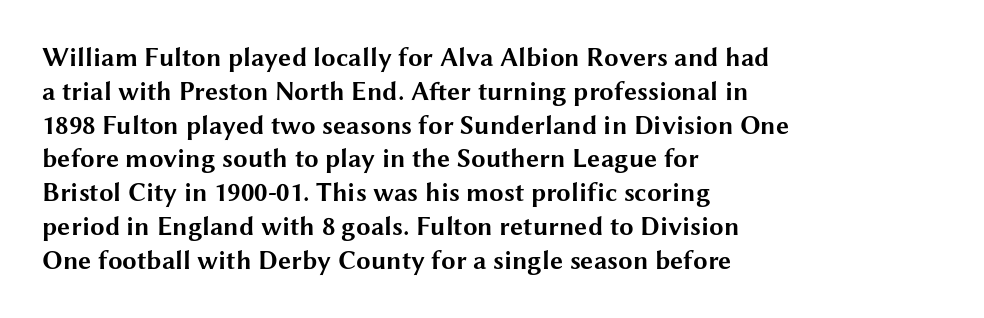
The image shows 26 px bold type, upright; set left-aligned, normal line spacing (1.3x), normal letter spacing, not underlined.
